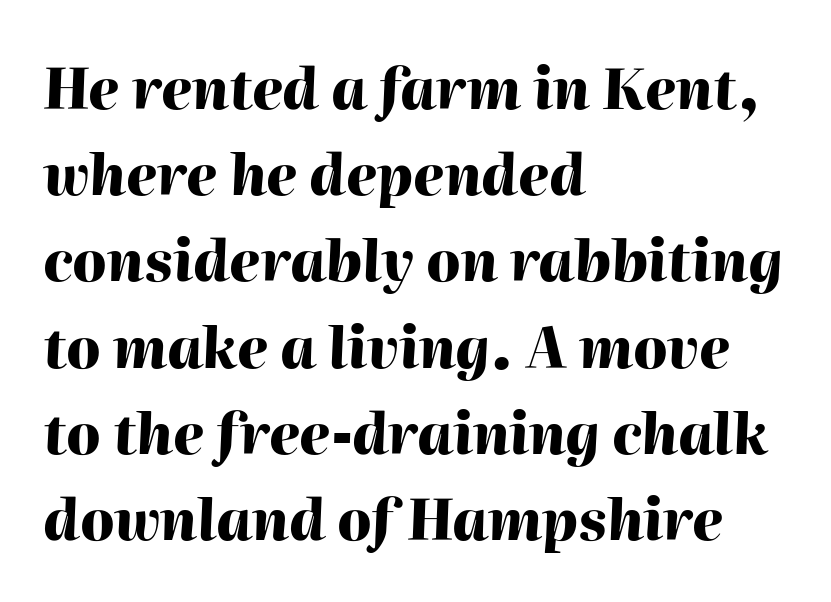
Q: Is the text bold? A: Yes.
Q: Is the text italic (slanted)? A: Yes, it leans right by about 2 degrees.
Q: Is the text underlined? A: No.
Q: How is the paragraph aligned? A: Left-aligned.
Q: Is the spacing between letters normal or unusually wide? A: Normal.
Q: Is the spacing between lines tight, normal or loose? A: Normal.
Q: Width (condensed, normal, or wide)? A: Normal.
Q: Stroke contrast? A: High.
Q: x-height? A: Medium.
Q: Monospaced? A: No.
